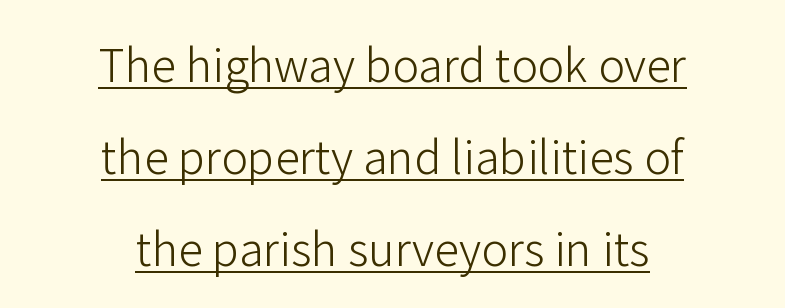
Weight: regular or lighter. Whoever set this chose breathing room over compactness in the vertical rhythm. A centered setting, common on invitations and titles, is used for this passage. The type is set solid horizontally, with unmodified tracking. Is this a fixed-width face? No — the glyphs have proportional, varying widths.
